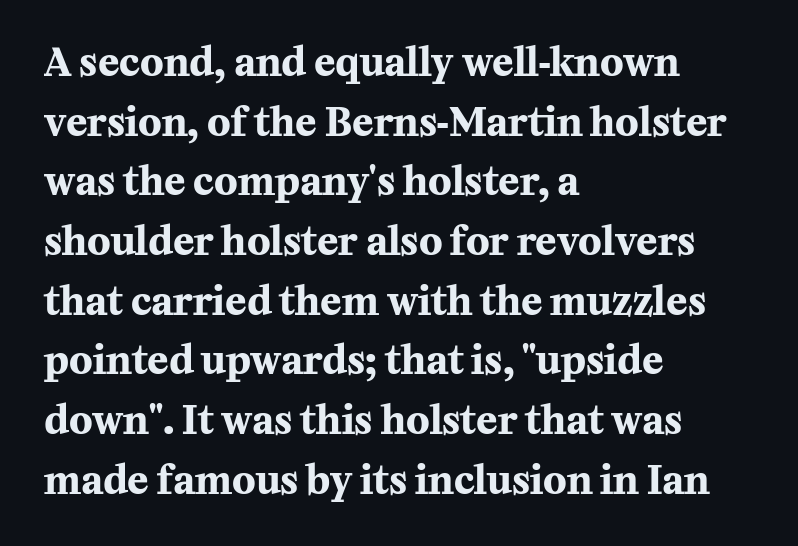
{"serif": "yes", "italic": "no", "bold": "yes", "weight": "bold", "width": "normal", "stroke_contrast": "medium", "x_height": "medium", "monospaced": "no", "underline": "no", "align": "left", "line_spacing": "normal", "line_spacing_ratio": 1.53, "letter_spacing": "normal", "letter_spacing_em": 0.0, "glyph_px": 39}
